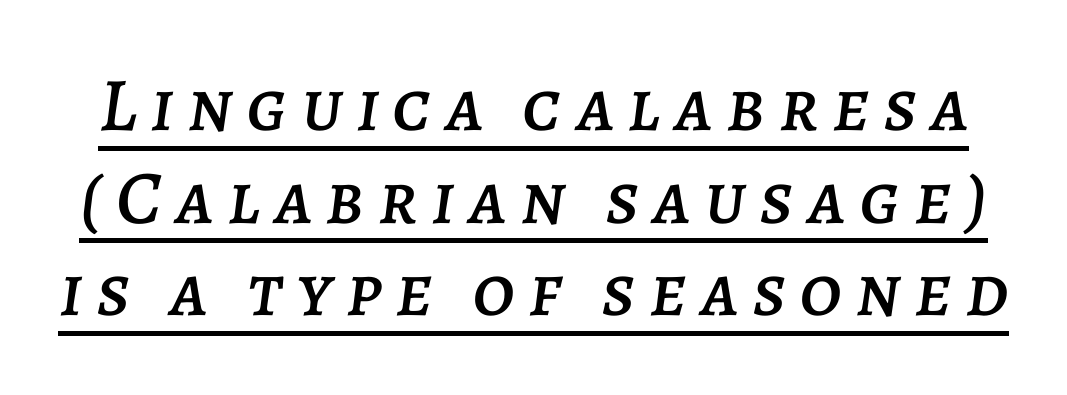
{"italic": "yes", "lean": "right", "slant_degrees": 7, "width": "normal", "stroke_contrast": "low", "x_height": "large", "monospaced": "no", "underline": "yes", "line_spacing_ratio": 1.22, "glyph_px": 76}
